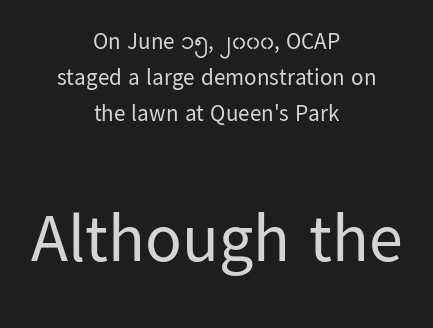
{"serif": "no", "italic": "no", "bold": "no", "weight": "regular", "width": "normal", "stroke_contrast": "low", "x_height": "medium", "monospaced": "no", "underline": "no", "align": "center", "line_spacing": "normal", "line_spacing_ratio": 1.57, "letter_spacing": "normal", "letter_spacing_em": 0.0, "larger_block": "second", "size_ratio": 2.96, "glyph_px": 68}
